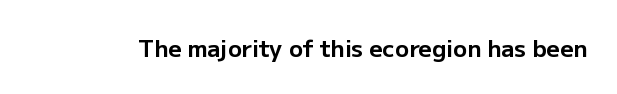
Notice how thick the strokes are: this is what a full bold looks like. In terms of letterspacing, this is plain default setting. The specimen omits any rule beneath the text block's lines. The lettering stays uniformly vertical, giving the passage a roman look.
